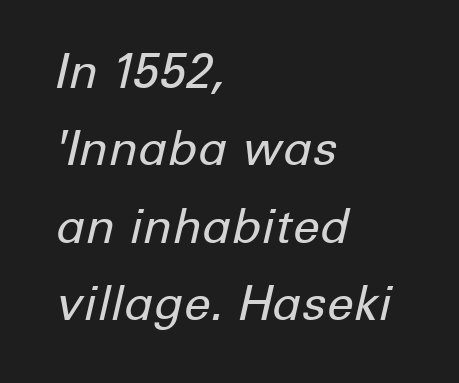
Q: Is the text bold? A: No.
Q: Is the text italic (slanted)? A: Yes, it leans right by about 12 degrees.
Q: Is the text underlined? A: No.
Q: How is the paragraph aligned? A: Left-aligned.
Q: Is the spacing between letters normal or unusually wide? A: Normal.
Q: Is the spacing between lines tight, normal or loose? A: Normal.
Q: Width (condensed, normal, or wide)? A: Normal.
Q: Stroke contrast? A: Low.
Q: x-height? A: Medium.
Q: Monospaced? A: No.
